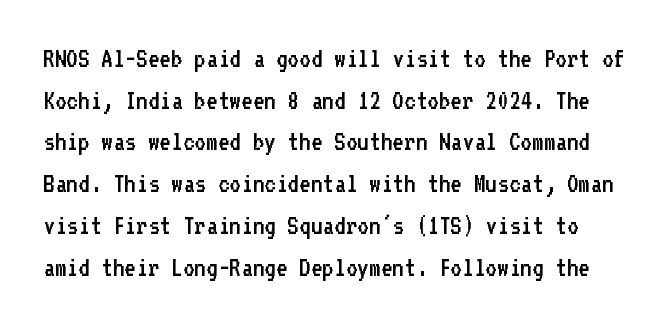
The image shows 28 px regular-weight sans-serif type, upright, monospaced; set normal line spacing (1.49x), normal letter spacing, not underlined; low stroke contrast and a medium x-height.
